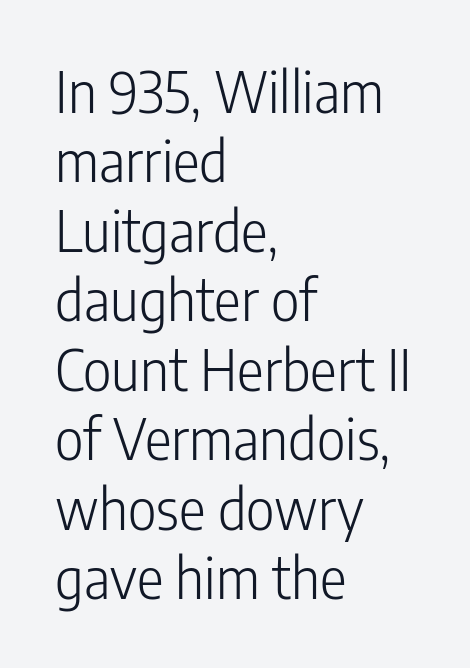
The image shows 56 px light, condensed sans-serif type, upright; set left-aligned, line spacing 1.24x, normal letter spacing, not underlined; low stroke contrast and a medium x-height.
